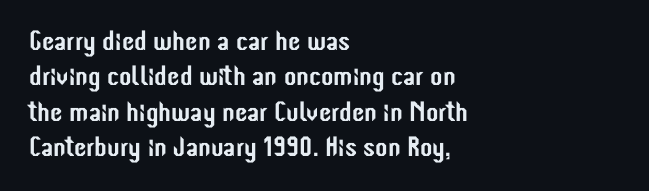
The image shows 28 px condensed sans-serif type, upright; set left-aligned, normal line spacing (1.26x), normal letter spacing, not underlined; low stroke contrast and a medium x-height.
